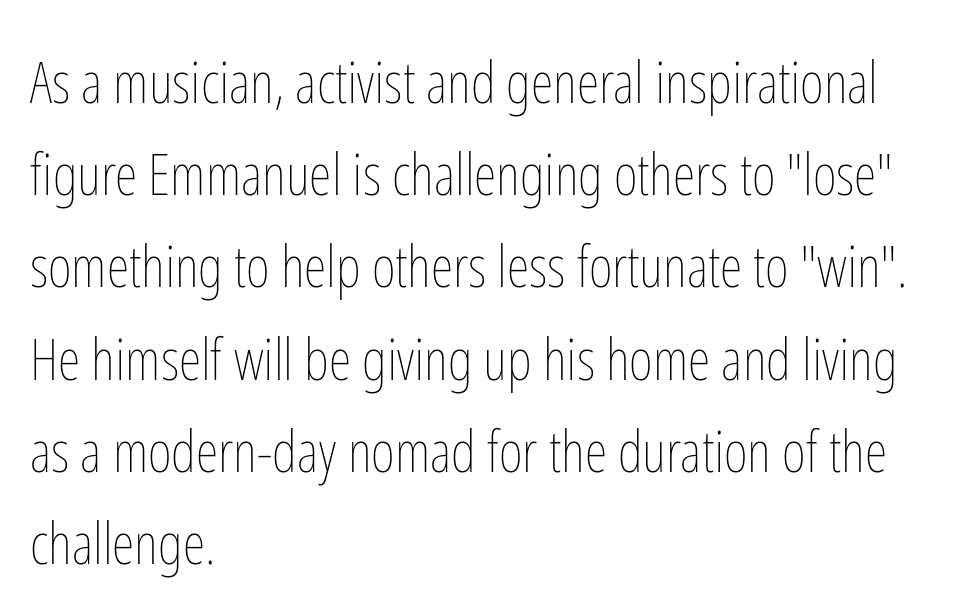
The image shows 58 px thin, condensed type, upright; set left-aligned, normal line spacing (1.59x), normal letter spacing, not underlined; low stroke contrast and a medium x-height.
